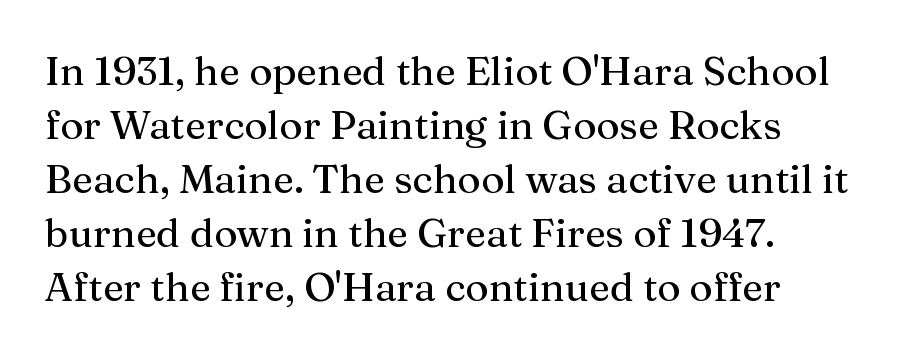
Rows of type keep a routine distance in the vertical direction. Caption: standard tracking, unaltered. You could not count columns in this text — the font is proportionally spaced. A bare baseline throughout the passage.
